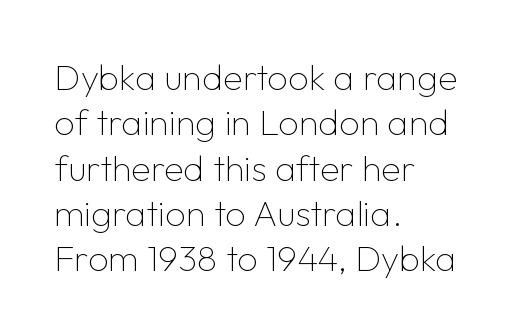
Q: Is the text bold? A: No.
Q: Is the text italic (slanted)? A: No, it is upright.
Q: Is the typeface a serif or a sans-serif typeface? A: Sans-serif.
Q: Is the text underlined? A: No.
Q: How is the paragraph aligned? A: Left-aligned.
Q: Is the spacing between letters normal or unusually wide? A: Normal.
Q: Is the spacing between lines tight, normal or loose? A: Normal.
Q: Width (condensed, normal, or wide)? A: Normal.
Q: Stroke contrast? A: Low.
Q: x-height? A: Medium.
Q: Monospaced? A: No.
